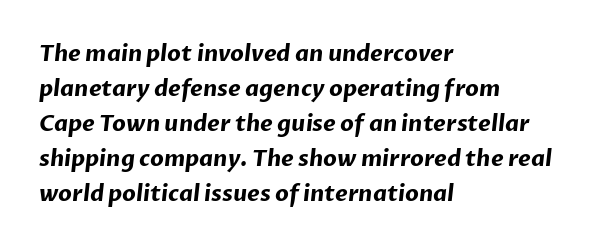
Q: Is the text bold? A: Yes.
Q: Is the text underlined? A: No.
Q: How is the paragraph aligned? A: Left-aligned.
Q: Is the spacing between letters normal or unusually wide? A: Normal.
Q: Is the spacing between lines tight, normal or loose? A: Normal.
